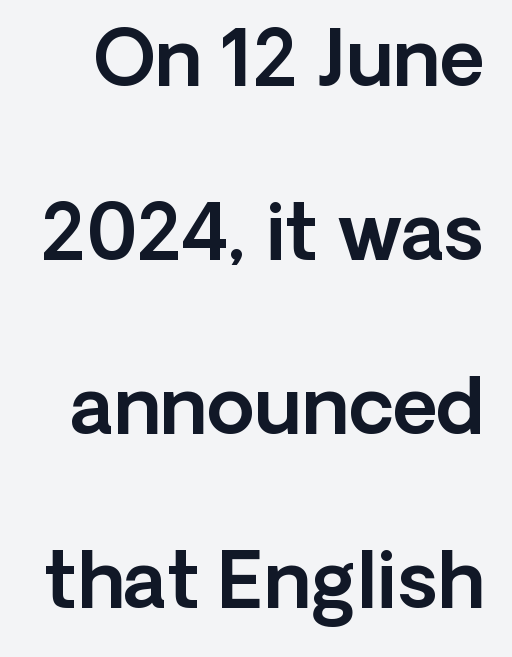
{"serif": "no", "italic": "no", "width": "normal", "x_height": "medium", "monospaced": "no", "underline": "no", "line_spacing": "loose", "line_spacing_ratio": 2.26, "letter_spacing": "normal", "letter_spacing_em": 0.0, "glyph_px": 77}
